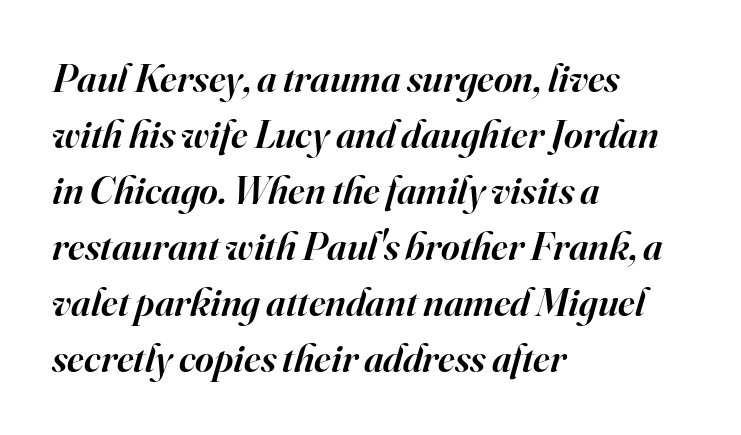
Q: Is the text bold? A: Semi-bold.
Q: Is the text italic (slanted)? A: Yes, it leans right by about 16 degrees.
Q: Is the typeface a serif or a sans-serif typeface? A: Serif.
Q: Is the text underlined? A: No.
Q: How is the paragraph aligned? A: Left-aligned.
Q: Is the spacing between letters normal or unusually wide? A: Normal.
Q: Is the spacing between lines tight, normal or loose? A: Normal.
Q: Width (condensed, normal, or wide)? A: Normal.
Q: Stroke contrast? A: High.
Q: x-height? A: Small.
Q: Monospaced? A: No.
